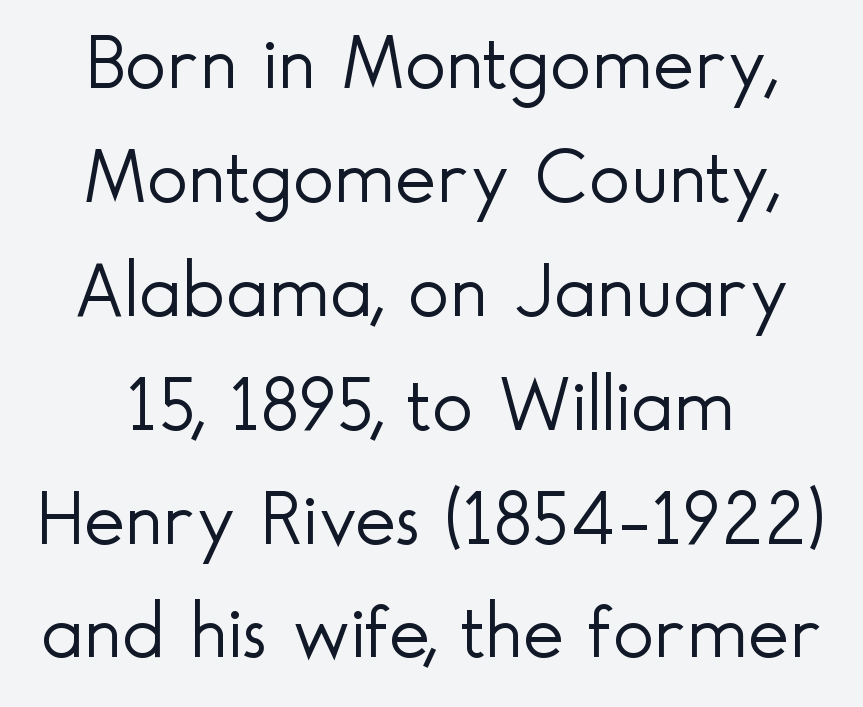
The image shows 78 px light sans-serif type, upright; set normal line spacing (1.46x), normal letter spacing, not underlined; a small x-height.
